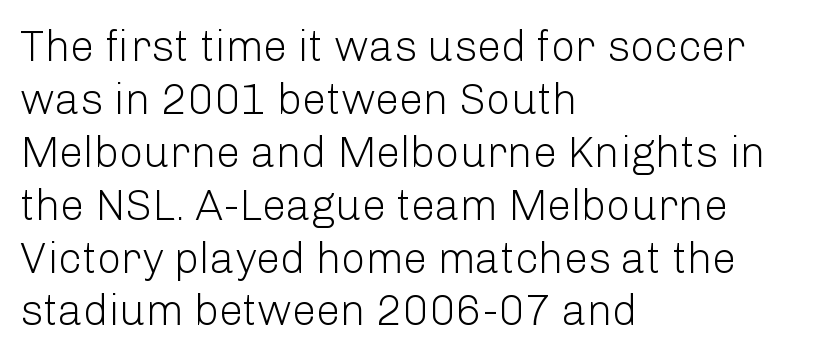
The image shows 43 px light sans-serif type, upright; set left-aligned, line spacing 1.23x, normal letter spacing, not underlined; low stroke contrast and a medium x-height.
